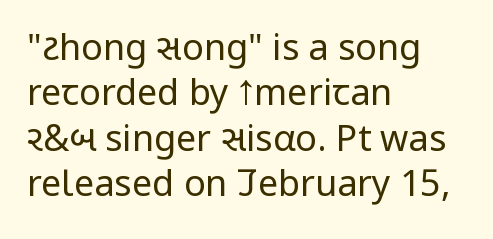
No feet cap the strokes, marking this as sans-serif type. The letters stand straight up with perfectly vertical stems. You could not count columns in this text — the font is proportionally spaced. The strip under each line holds only bare page. These lines stack with their left ends in a neat column. Tracking value appears to be zero — textbook default spacing.
